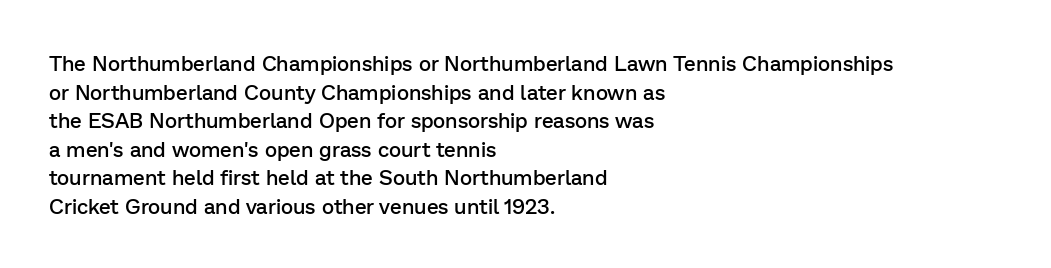
The image shows 21 px text type, upright; set left-aligned, normal line spacing (1.36x), normal letter spacing, not underlined.
